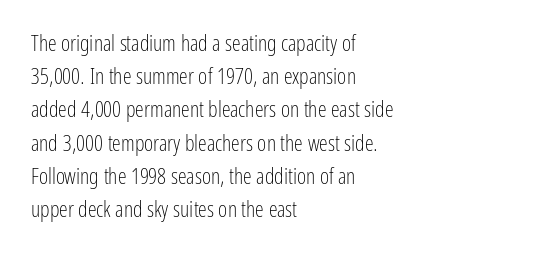
Q: Is the text bold? A: No.
Q: Is the text italic (slanted)? A: No, it is upright.
Q: Is the text underlined? A: No.
Q: How is the paragraph aligned? A: Left-aligned.
Q: Is the spacing between letters normal or unusually wide? A: Normal.
Q: Is the spacing between lines tight, normal or loose? A: Normal.
